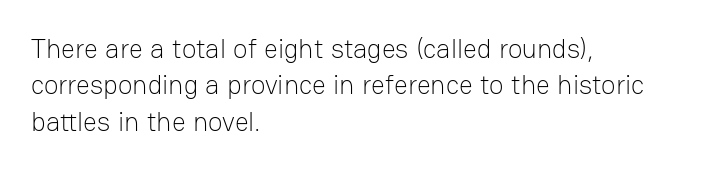
The image shows 27 px text type, upright; set left-aligned, normal line spacing (1.35x), normal letter spacing, not underlined.
